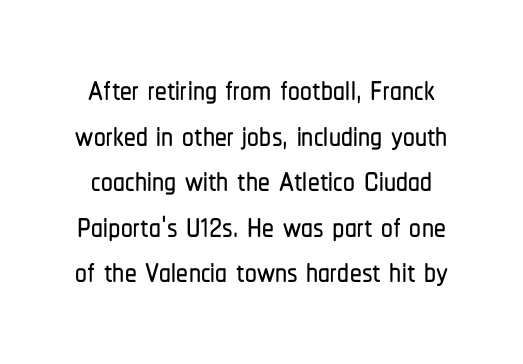
Note the varied advance widths — an 'i' is clearly narrower than an 'm'. Rule under the text: the space is simply empty. You can tell from the bare stems that sans-serif type was used. What's the leading like? Squeezed, with rows nearly overlapping.
